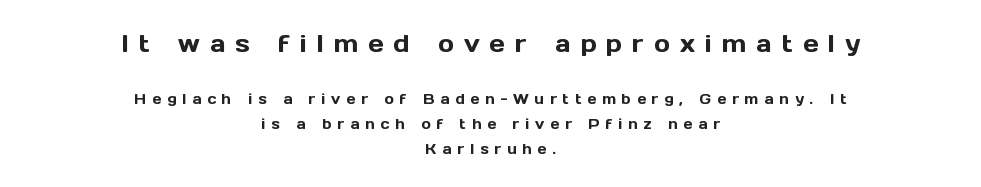
Q: Is the text italic (slanted)? A: No, it is upright.
Q: Is the text underlined? A: No.
Q: How is the paragraph aligned? A: Centered.
Q: Is the spacing between letters normal or unusually wide? A: Unusually wide.
Q: Which block of text is set in a larger size, the first (top) or the second (bottom)? A: The first (top) one.
